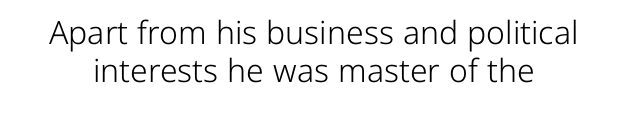
Q: Is the text bold? A: No.
Q: Is the text italic (slanted)? A: No, it is upright.
Q: Is the typeface a serif or a sans-serif typeface? A: Sans-serif.
Q: Is the text underlined? A: No.
Q: Is the spacing between letters normal or unusually wide? A: Normal.
Q: Width (condensed, normal, or wide)? A: Normal.
Q: Stroke contrast? A: Low.
Q: x-height? A: Medium.
Q: Monospaced? A: No.
